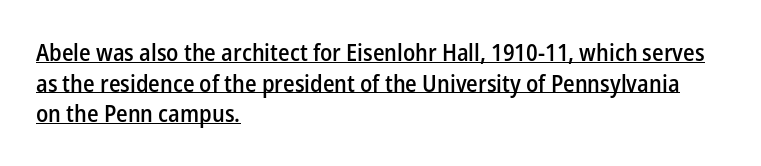
Horizontal alignment here is leftward, the default for most running prose. Typographic density is moderately raised because the face is semibold. Underlining? Definitely there. What's the leading like? Ordinary, nothing unusual. Characters follow at the spacing the type designer built in.
